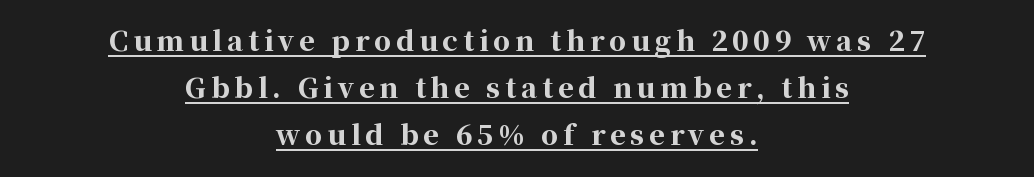
A rule runs beneath these lines of type. The paragraph has two soft edges and a firm central axis. You'd pick this weight for a headline — it's a proper bold. If you drew a line through each stem, it would be perfectly vertical.
